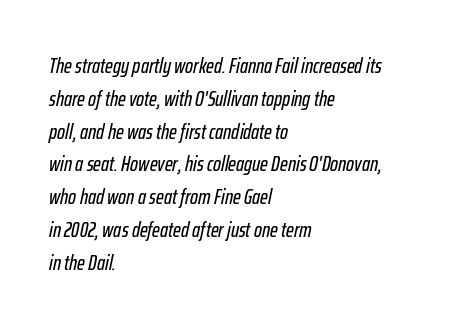
Q: Is the text italic (slanted)? A: Yes, it leans right by about 12 degrees.
Q: Is the text underlined? A: No.
Q: How is the paragraph aligned? A: Left-aligned.
Q: Is the spacing between letters normal or unusually wide? A: Normal.
Q: Is the spacing between lines tight, normal or loose? A: Normal.
